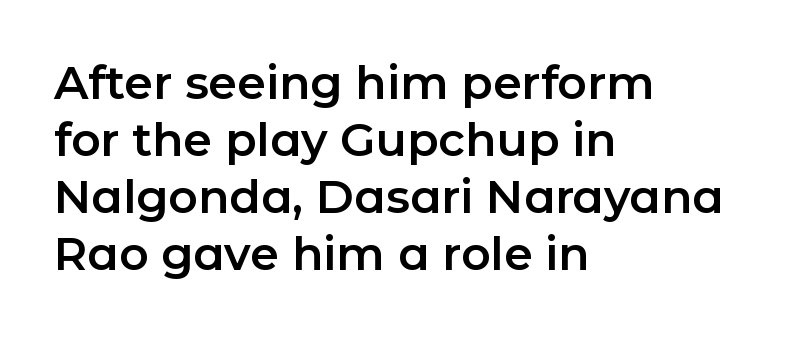
Q: Is the text italic (slanted)? A: No, it is upright.
Q: Is the typeface a serif or a sans-serif typeface? A: Sans-serif.
Q: Is the text underlined? A: No.
Q: How is the paragraph aligned? A: Left-aligned.
Q: Is the spacing between letters normal or unusually wide? A: Normal.
Q: Width (condensed, normal, or wide)? A: Normal.
Q: Stroke contrast? A: Low.
Q: x-height? A: Medium.
Q: Monospaced? A: No.
